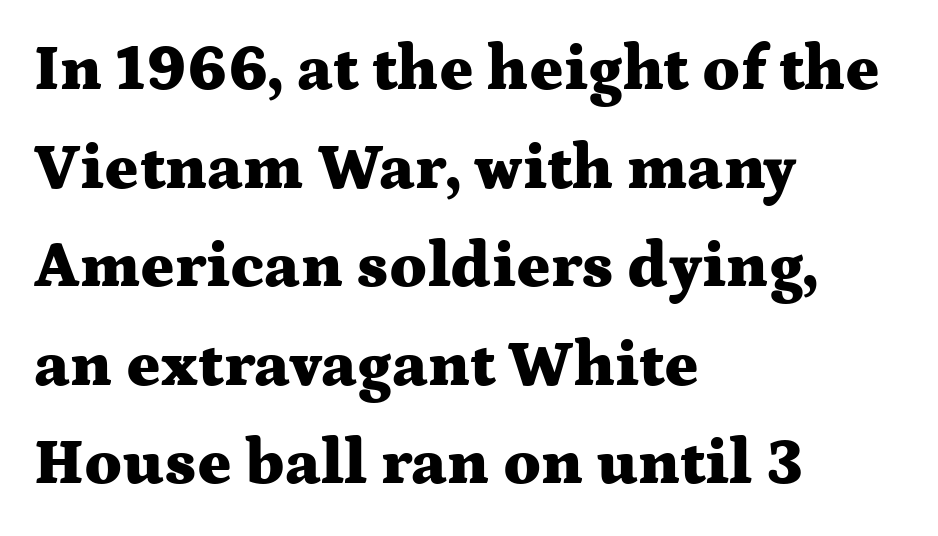
Q: Is the text bold? A: Yes.
Q: Is the text italic (slanted)? A: No, it is upright.
Q: Is the typeface a serif or a sans-serif typeface? A: Serif.
Q: Is the text underlined? A: No.
Q: How is the paragraph aligned? A: Left-aligned.
Q: Is the spacing between letters normal or unusually wide? A: Normal.
Q: Is the spacing between lines tight, normal or loose? A: Normal.
Q: Width (condensed, normal, or wide)? A: Wide.
Q: Stroke contrast? A: Medium.
Q: x-height? A: Medium.
Q: Monospaced? A: No.
